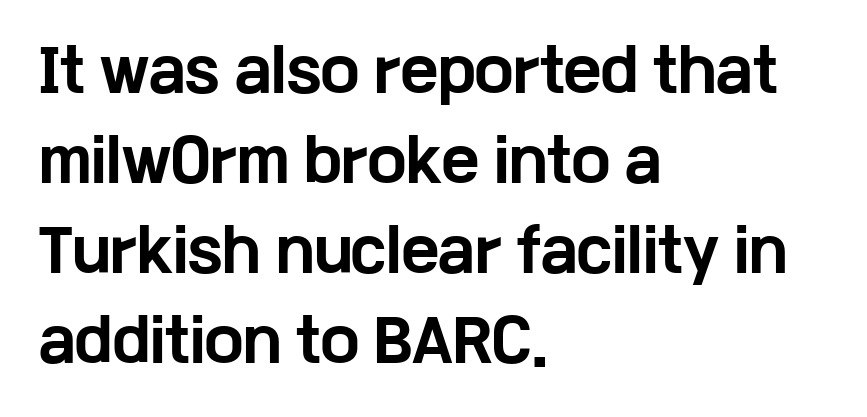
Q: Is the text bold? A: Yes.
Q: Is the text italic (slanted)? A: No, it is upright.
Q: Is the typeface a serif or a sans-serif typeface? A: Sans-serif.
Q: Is the text underlined? A: No.
Q: How is the paragraph aligned? A: Left-aligned.
Q: Is the spacing between letters normal or unusually wide? A: Normal.
Q: Is the spacing between lines tight, normal or loose? A: Normal.
Q: Width (condensed, normal, or wide)? A: Wide.
Q: Stroke contrast? A: Low.
Q: x-height? A: Medium.
Q: Monospaced? A: No.
